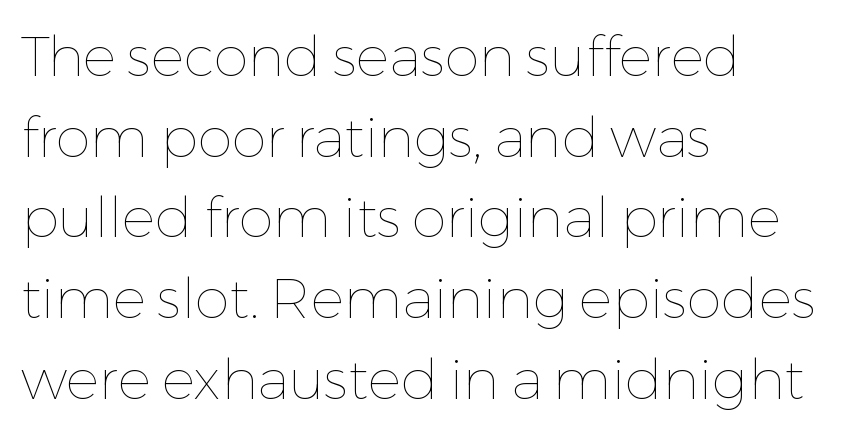
The image shows 56 px thin type, upright; set left-aligned, normal line spacing (1.44x), normal letter spacing, not underlined; low stroke contrast and a medium x-height.
